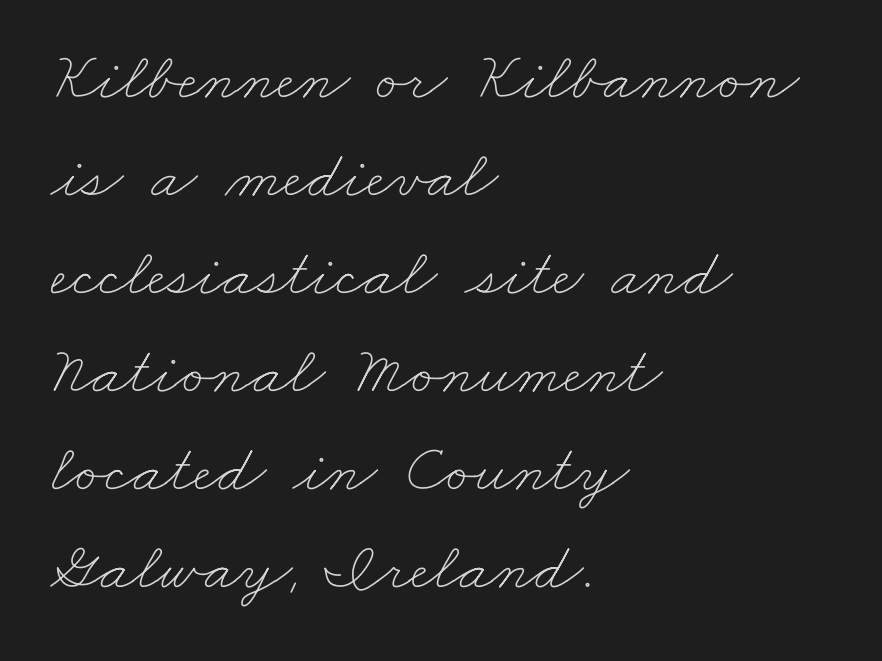
{"bold": "no", "weight": "thin", "width": "wide", "stroke_contrast": "low", "x_height": "small", "monospaced": "no", "underline": "no", "align": "left", "line_spacing": "normal", "line_spacing_ratio": 1.44, "letter_spacing": "normal", "letter_spacing_em": 0.0, "glyph_px": 68}
